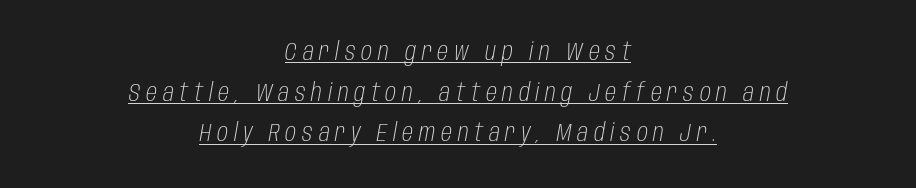
Q: Is the text bold? A: No.
Q: Is the text italic (slanted)? A: Yes, it leans right by about 10 degrees.
Q: Is the text underlined? A: Yes.
Q: How is the paragraph aligned? A: Centered.
Q: Is the spacing between letters normal or unusually wide? A: Unusually wide.
Q: Is the spacing between lines tight, normal or loose? A: Normal.
